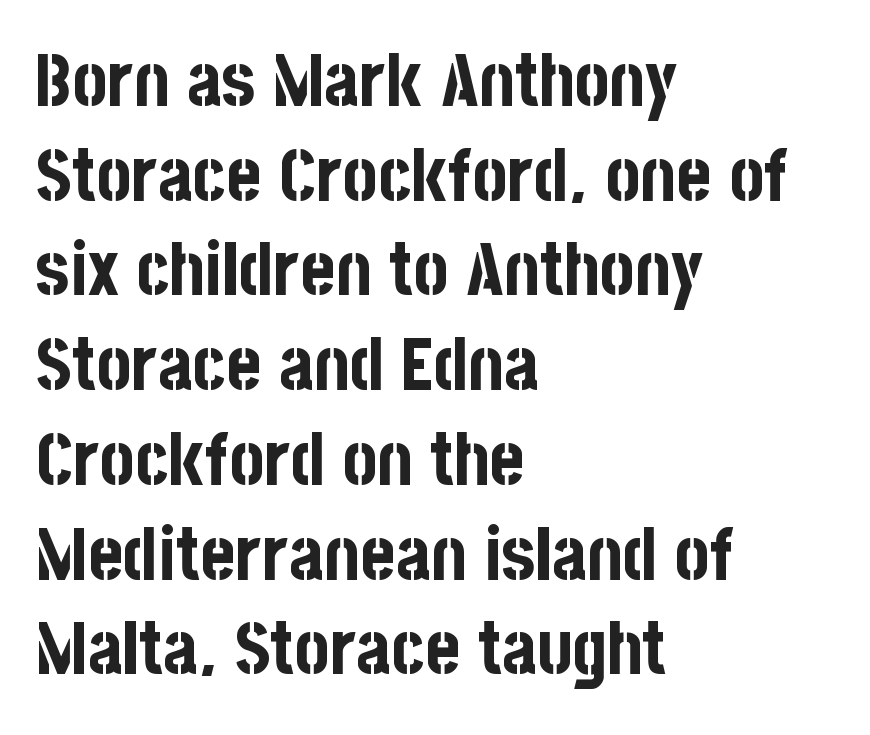
{"serif": "no", "italic": "no", "bold": "yes", "weight": "bold", "width": "condensed", "stroke_contrast": "low", "x_height": "large", "monospaced": "no", "underline": "no", "align": "left", "line_spacing": "normal", "line_spacing_ratio": 1.28, "letter_spacing": "normal", "letter_spacing_em": 0.0, "glyph_px": 74}
